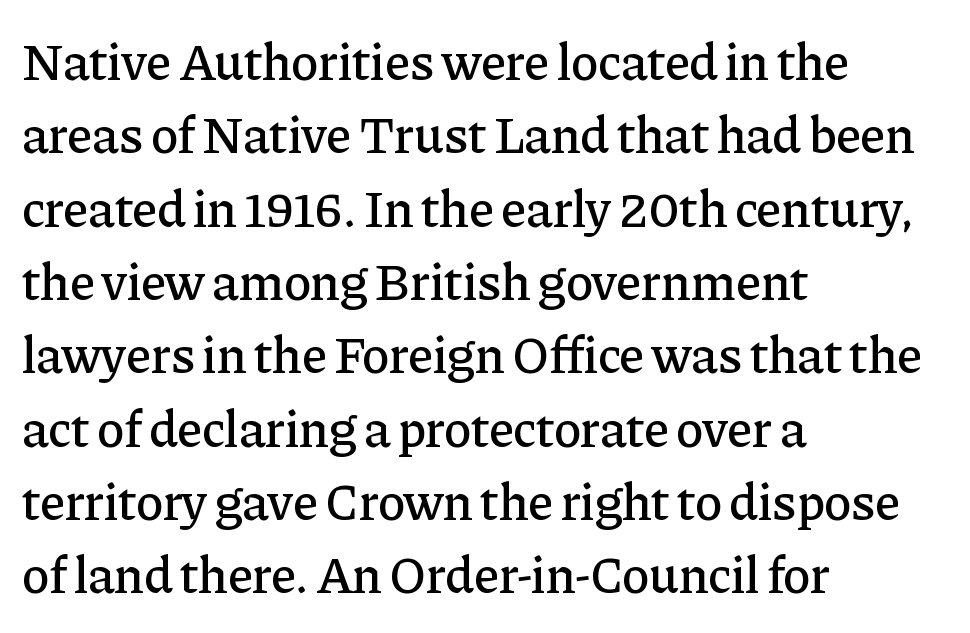
A typesetter would call this zero additional tracking. The line-height multiplier appears to be the usual default. Regarding serifs, this sample has them. A typesetter would call this proportional, since set widths differ per character. The string is rendered with underlining switched off.
